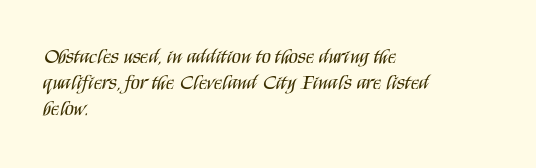
{"bold": "no", "underline": "no", "align": "left", "line_spacing_ratio": 1.23, "letter_spacing": "normal", "letter_spacing_em": 0.0, "glyph_px": 21}
